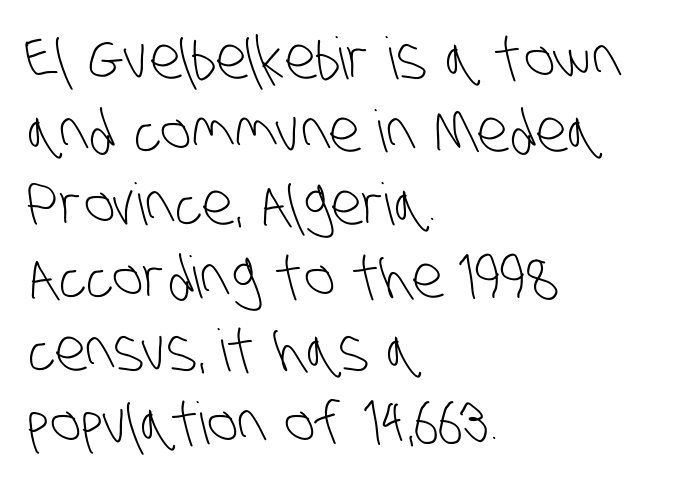
{"serif": "no", "bold": "no", "weight": "light", "width": "condensed", "stroke_contrast": "low", "x_height": "large", "monospaced": "no", "underline": "no", "align": "left", "line_spacing": "normal", "line_spacing_ratio": 1.26, "letter_spacing": "normal", "letter_spacing_em": 0.0, "glyph_px": 58}
